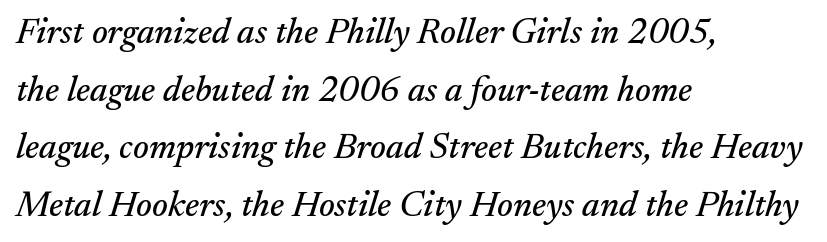
Between one letter and the next there's only the usual sliver of space. A serif font was chosen for this passage. Emphasis-style slanted type is in use. Spacing verdict: proportional, widths tailored to each character. Visually the block forms a straight wall on the left and a jagged coastline on the right. Descenders are the only things crossing below the line.
